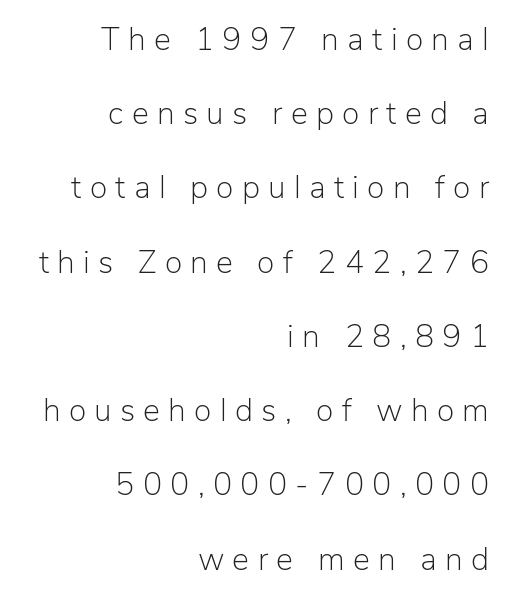
Q: Is the text bold? A: No.
Q: Is the text italic (slanted)? A: No, it is upright.
Q: Is the typeface a serif or a sans-serif typeface? A: Sans-serif.
Q: Is the text underlined? A: No.
Q: How is the paragraph aligned? A: Right-aligned.
Q: Is the spacing between letters normal or unusually wide? A: Unusually wide.
Q: Is the spacing between lines tight, normal or loose? A: Loose.
Q: Width (condensed, normal, or wide)? A: Normal.
Q: Stroke contrast? A: Low.
Q: x-height? A: Medium.
Q: Monospaced? A: No.
